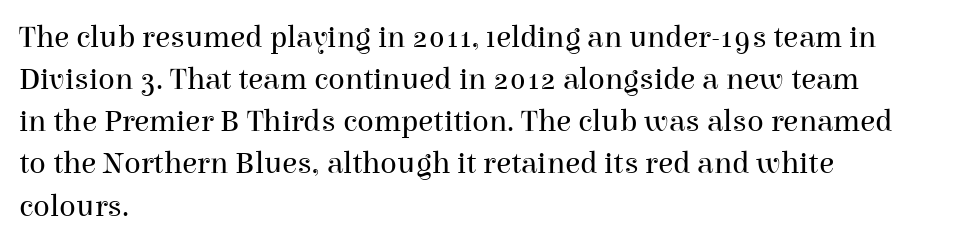
Q: Is the text bold? A: No.
Q: Is the text italic (slanted)? A: No, it is upright.
Q: Is the typeface a serif or a sans-serif typeface? A: Serif.
Q: Is the text underlined? A: No.
Q: How is the paragraph aligned? A: Left-aligned.
Q: Is the spacing between letters normal or unusually wide? A: Normal.
Q: Is the spacing between lines tight, normal or loose? A: Normal.
Q: Width (condensed, normal, or wide)? A: Normal.
Q: Stroke contrast? A: High.
Q: x-height? A: Medium.
Q: Monospaced? A: No.
